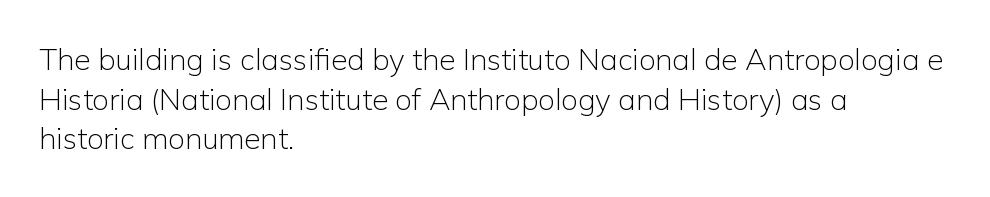
The rendering anchors every line to the left-hand side. The rendering uses natural spacing where letterforms have individual widths. These lines sit exactly where default settings would place them. Type without underlining. Look at the bottom of the vertical strokes: they stop flat, with no serifs. Short note: letters normally spaced.
